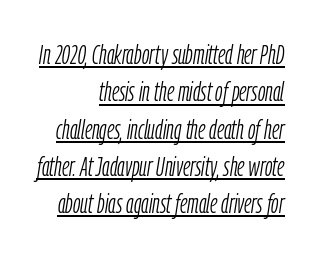
{"italic": "yes", "lean": "right", "slant_degrees": 9, "bold": "no", "underline": "yes", "align": "right", "line_spacing": "normal", "line_spacing_ratio": 1.38, "letter_spacing": "normal", "letter_spacing_em": 0.0, "glyph_px": 27}
